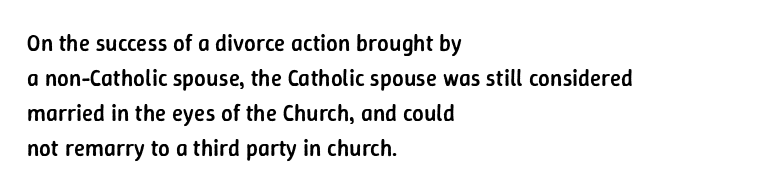
Teacher's note: observe the even left margin — that is flush-left alignment. The letters stand upright; this is a roman face. The string is rendered with underlining switched off. A somewhat darkened texture: the type is semibold rather than bold.
